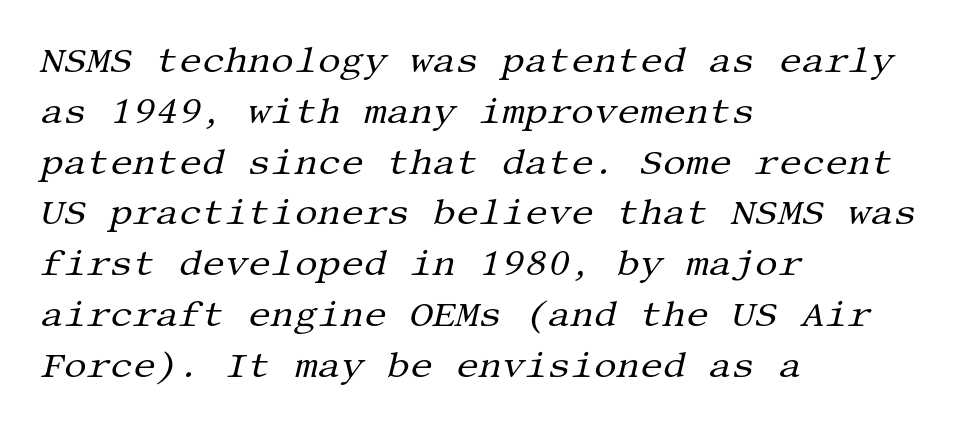
In CSS terms this would be text-align: left. The strokes are not fattened; the text isn't bold. A typesetter would mark this as italic. These lines sit exactly where default settings would place them.
